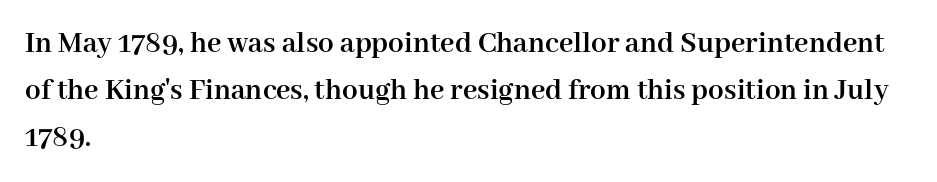
The image shows 31 px semibold serif type, upright; set left-aligned, normal line spacing (1.51x), normal letter spacing, not underlined; high stroke contrast and a medium x-height.
